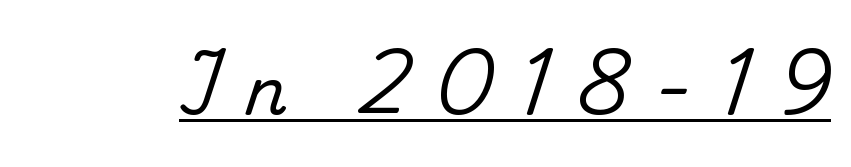
{"serif": "yes", "width": "normal", "stroke_contrast": "medium", "x_height": "small", "monospaced": "no", "underline": "yes", "letter_spacing": "wide", "letter_spacing_em": 0.41, "glyph_px": 66}
